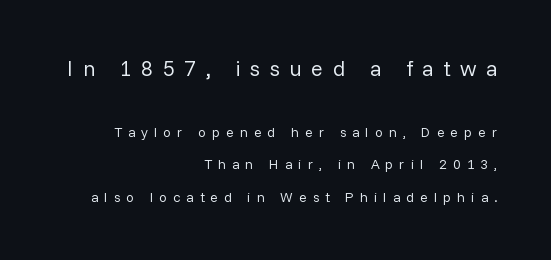
The image shows 22 px text type, upright; set right-aligned, loose line spacing (2.32x), unusually wide letter spacing (+0.43 em), not underlined; the first (top) block is 1.57x larger.
